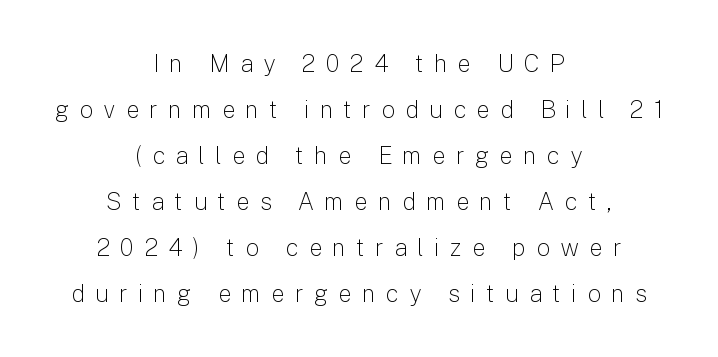
Q: Is the text bold? A: No.
Q: Is the text italic (slanted)? A: No, it is upright.
Q: Is the text underlined? A: No.
Q: How is the paragraph aligned? A: Centered.
Q: Is the spacing between letters normal or unusually wide? A: Unusually wide.
Q: Is the spacing between lines tight, normal or loose? A: Loose.
